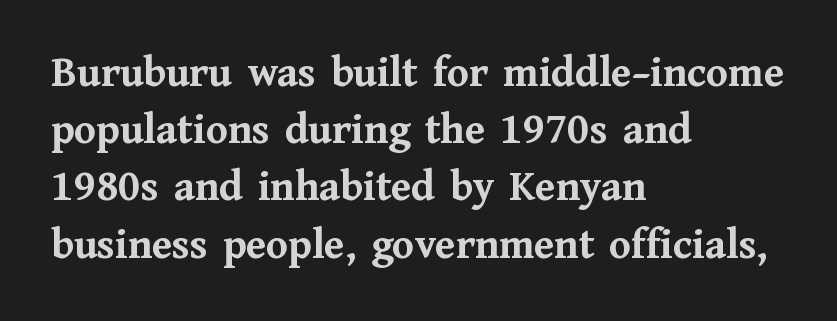
Think of a printed novel: that variable character pitch is what you see here. One glance says typical: line gaps are just what's usual. The compositor pushed each line to the left boundary. A typesetter would mark this as roman, not italic. On the weight axis this lands at bold, roughly 700.
